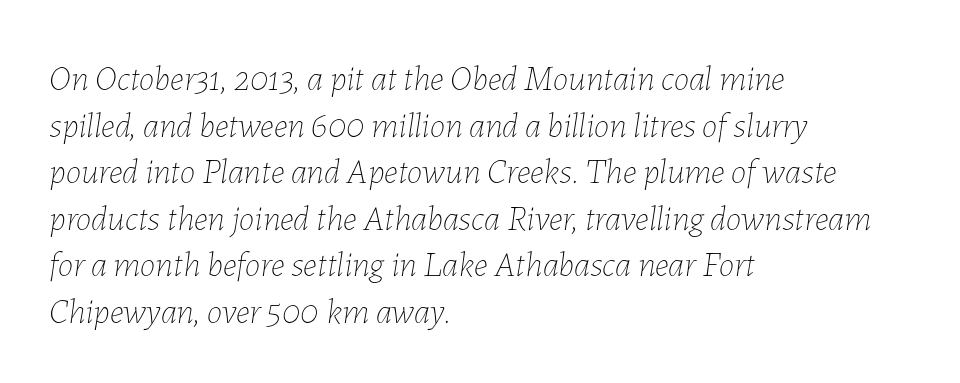
{"italic": "yes", "lean": "right", "slant_degrees": 7, "bold": "no", "weight": "thin", "width": "normal", "stroke_contrast": "low", "x_height": "medium", "monospaced": "no", "underline": "no", "align": "left", "line_spacing": "normal", "line_spacing_ratio": 1.33, "letter_spacing": "normal", "letter_spacing_em": 0.0, "glyph_px": 35}
